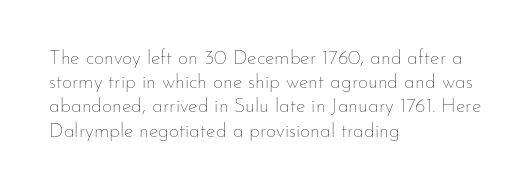
{"italic": "no", "bold": "no", "underline": "no", "align": "left", "line_spacing_ratio": 1.21, "letter_spacing": "normal", "letter_spacing_em": 0.0, "glyph_px": 20}
